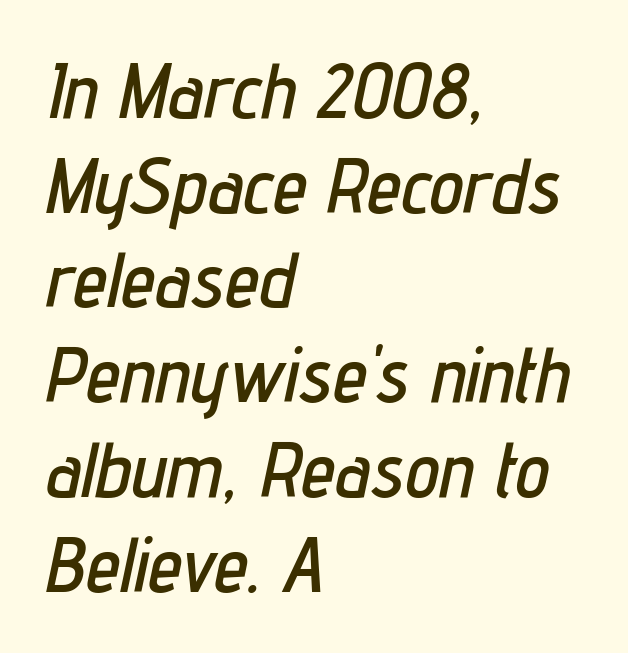
{"italic": "yes", "lean": "right", "slant_degrees": 12, "width": "condensed", "stroke_contrast": "low", "x_height": "medium", "monospaced": "no", "underline": "no", "align": "left", "line_spacing_ratio": 1.23, "letter_spacing": "normal", "letter_spacing_em": 0.0, "glyph_px": 77}
